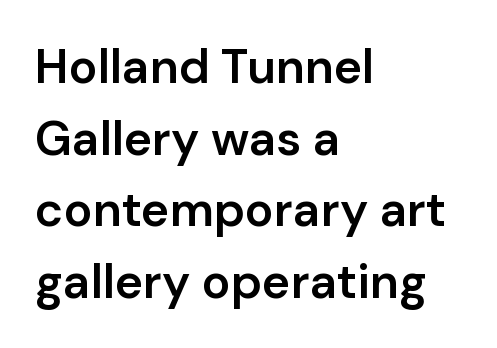
Q: Is the text bold? A: Semi-bold.
Q: Is the text italic (slanted)? A: No, it is upright.
Q: Is the typeface a serif or a sans-serif typeface? A: Sans-serif.
Q: Is the text underlined? A: No.
Q: How is the paragraph aligned? A: Left-aligned.
Q: Is the spacing between letters normal or unusually wide? A: Normal.
Q: Is the spacing between lines tight, normal or loose? A: Normal.
Q: Width (condensed, normal, or wide)? A: Normal.
Q: Stroke contrast? A: Low.
Q: x-height? A: Medium.
Q: Monospaced? A: No.
